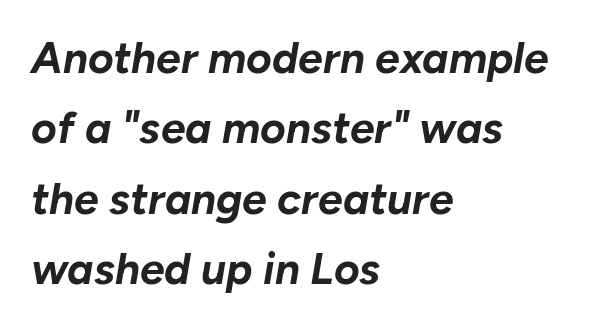
The image shows 44 px bold type, italic (leaning right); set left-aligned, normal line spacing (1.6x), normal letter spacing, not underlined; low stroke contrast and a medium x-height.
